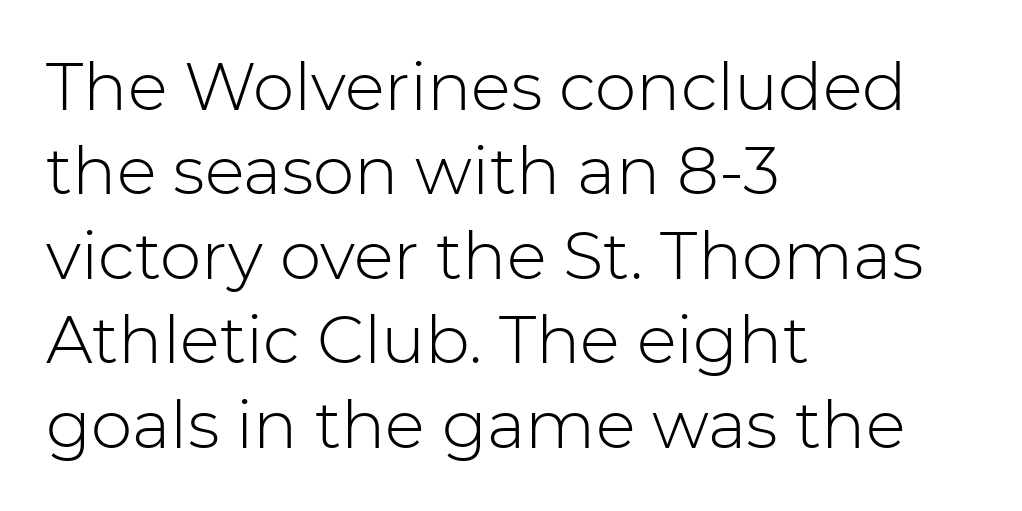
Q: Is the text bold? A: No.
Q: Is the text italic (slanted)? A: No, it is upright.
Q: Is the typeface a serif or a sans-serif typeface? A: Sans-serif.
Q: Is the text underlined? A: No.
Q: How is the paragraph aligned? A: Left-aligned.
Q: Is the spacing between letters normal or unusually wide? A: Normal.
Q: Is the spacing between lines tight, normal or loose? A: Normal.
Q: Width (condensed, normal, or wide)? A: Normal.
Q: Stroke contrast? A: Low.
Q: x-height? A: Medium.
Q: Monospaced? A: No.
